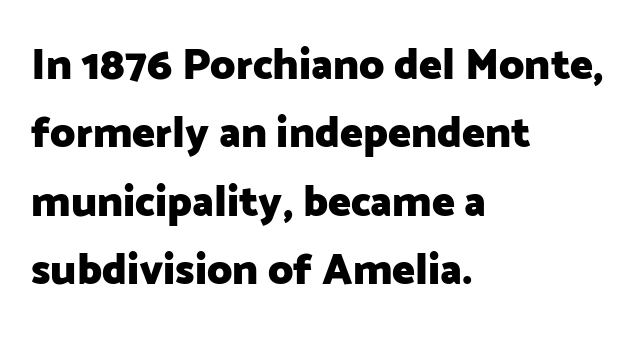
Glyph-to-glyph distance matches everyday printed text. Leftover space on each line is placed entirely after the last word. Do the characters align in a grid? No, the font is proportional. Look at the stroke-to-counter ratio: heavy, a bold. This is roman type, the default non-slanted kind.
